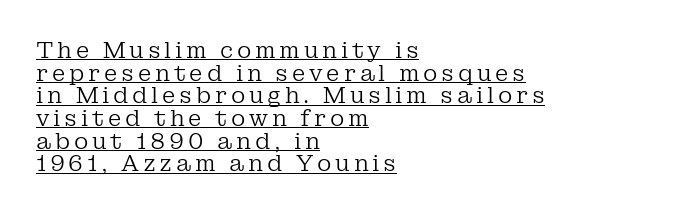
{"italic": "no", "bold": "no", "underline": "yes", "align": "left", "line_spacing": "tight", "line_spacing_ratio": 1.03, "glyph_px": 22}
